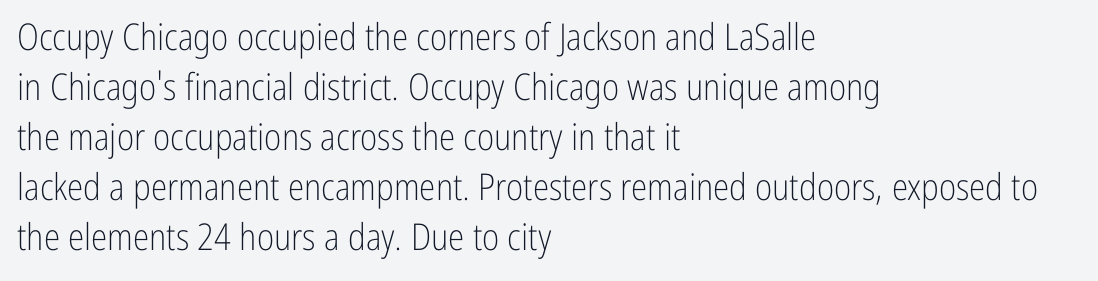
{"serif": "no", "italic": "no", "bold": "no", "weight": "light", "width": "condensed", "stroke_contrast": "low", "x_height": "medium", "monospaced": "no", "underline": "no", "align": "left", "line_spacing": "normal", "line_spacing_ratio": 1.35, "letter_spacing": "normal", "letter_spacing_em": 0.0, "glyph_px": 37}
